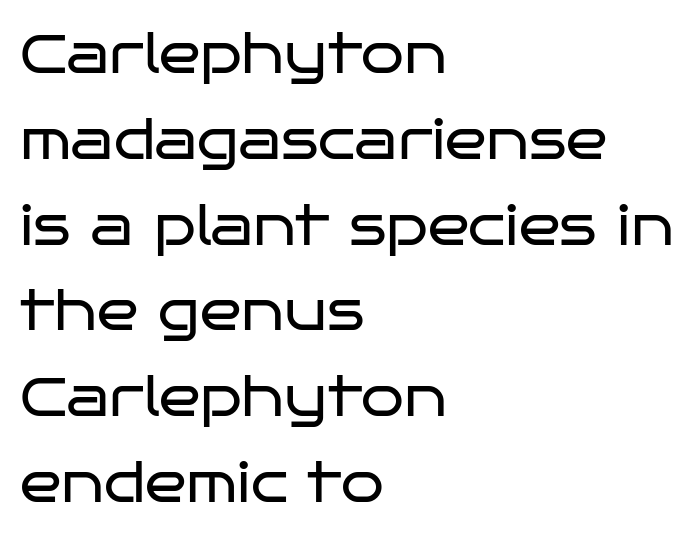
{"serif": "no", "italic": "no", "bold": "no", "weight": "regular", "width": "wide", "stroke_contrast": "low", "x_height": "large", "monospaced": "no", "underline": "no", "align": "left", "line_spacing": "normal", "line_spacing_ratio": 1.56, "letter_spacing": "normal", "letter_spacing_em": 0.0, "glyph_px": 55}
